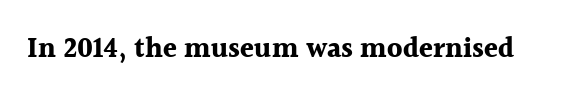
Q: Is the text bold? A: Yes.
Q: Is the text italic (slanted)? A: No, it is upright.
Q: Is the typeface a serif or a sans-serif typeface? A: Serif.
Q: Is the text underlined? A: No.
Q: Is the spacing between letters normal or unusually wide? A: Normal.
Q: Width (condensed, normal, or wide)? A: Normal.
Q: x-height? A: Medium.
Q: Monospaced? A: No.
